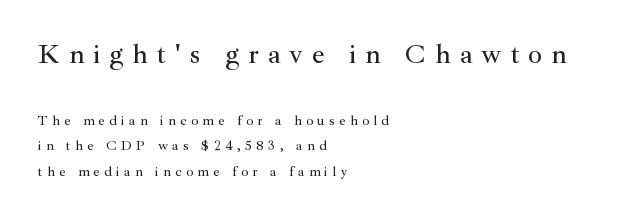
{"serif": "yes", "italic": "no", "width": "normal", "stroke_contrast": "medium", "x_height": "small", "monospaced": "no", "underline": "no", "align": "left", "line_spacing_ratio": 1.83, "letter_spacing": "wide", "letter_spacing_em": 0.31, "larger_block": "first", "size_ratio": 2.0, "glyph_px": 28}
